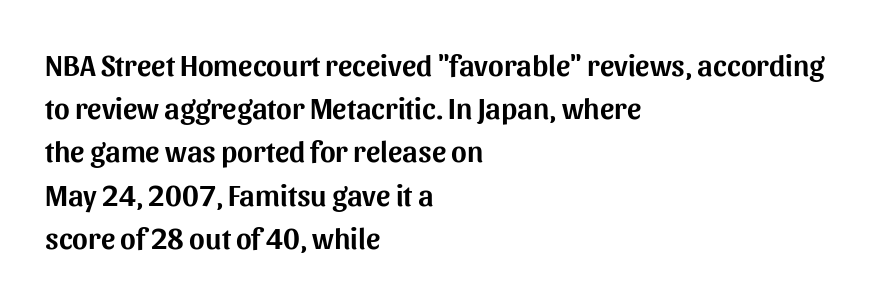
{"serif": "no", "italic": "no", "width": "normal", "stroke_contrast": "medium", "x_height": "medium", "monospaced": "no", "underline": "no", "align": "left", "line_spacing": "normal", "line_spacing_ratio": 1.44, "letter_spacing": "normal", "letter_spacing_em": 0.0, "glyph_px": 30}
